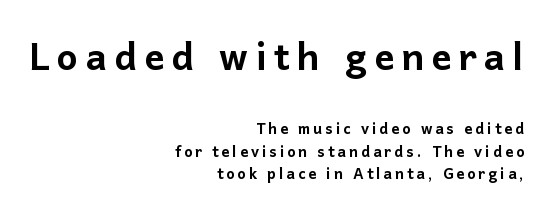
Character widths vary here, with narrow letters taking less room than wide ones. The first block has been scaled up relative to the second. Lines of text with bare space underneath. The designer dialed line spacing down below the default.
